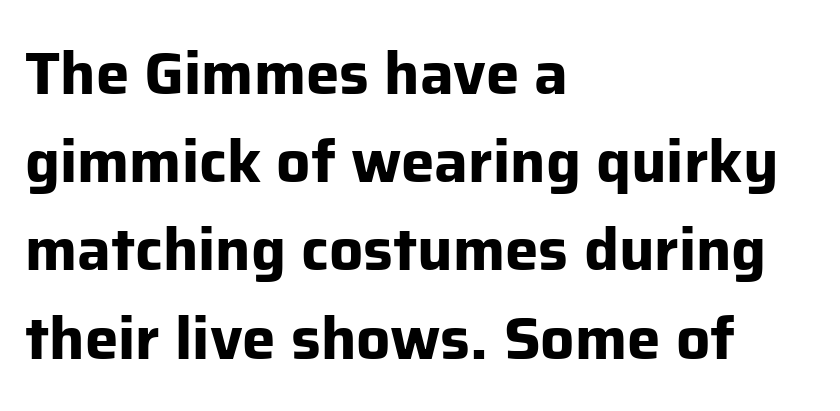
Q: Is the text bold? A: Yes.
Q: Is the text italic (slanted)? A: No, it is upright.
Q: Is the typeface a serif or a sans-serif typeface? A: Sans-serif.
Q: Is the text underlined? A: No.
Q: How is the paragraph aligned? A: Left-aligned.
Q: Is the spacing between letters normal or unusually wide? A: Normal.
Q: Is the spacing between lines tight, normal or loose? A: Normal.
Q: Width (condensed, normal, or wide)? A: Normal.
Q: Stroke contrast? A: Low.
Q: x-height? A: Medium.
Q: Monospaced? A: No.
